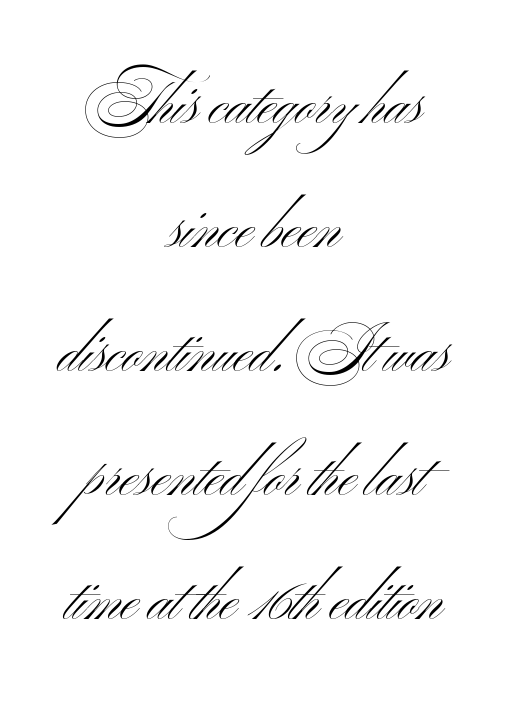
The image shows 59 px light, wide sans-serif type; set centered, loose line spacing (2.1x), normal letter spacing, not underlined; medium stroke contrast and a small x-height.
